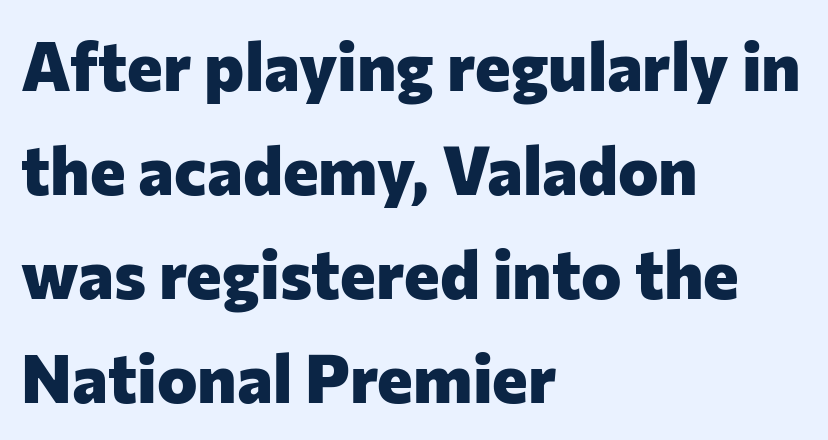
Q: Is the text bold? A: Yes.
Q: Is the text italic (slanted)? A: No, it is upright.
Q: Is the typeface a serif or a sans-serif typeface? A: Sans-serif.
Q: Is the text underlined? A: No.
Q: How is the paragraph aligned? A: Left-aligned.
Q: Is the spacing between letters normal or unusually wide? A: Normal.
Q: Is the spacing between lines tight, normal or loose? A: Normal.
Q: Width (condensed, normal, or wide)? A: Normal.
Q: Stroke contrast? A: Low.
Q: x-height? A: Medium.
Q: Monospaced? A: No.
